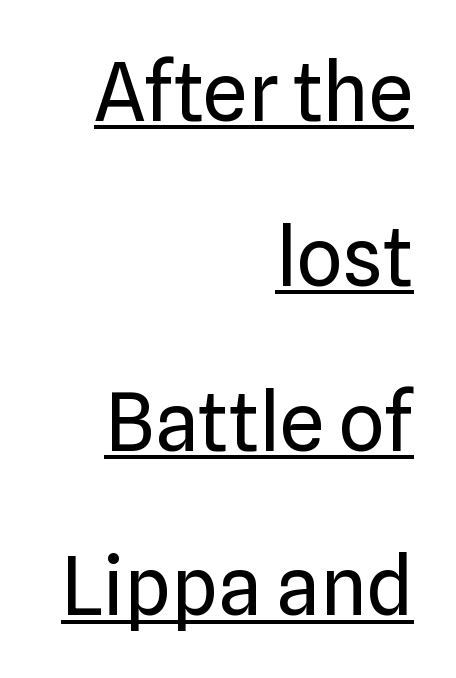
Think of a printed novel: that variable character pitch is what you see here. Glyph-to-glyph distance matches everyday printed text. Quick note: not italic, upright. The letterforms sit at book weight or below.
